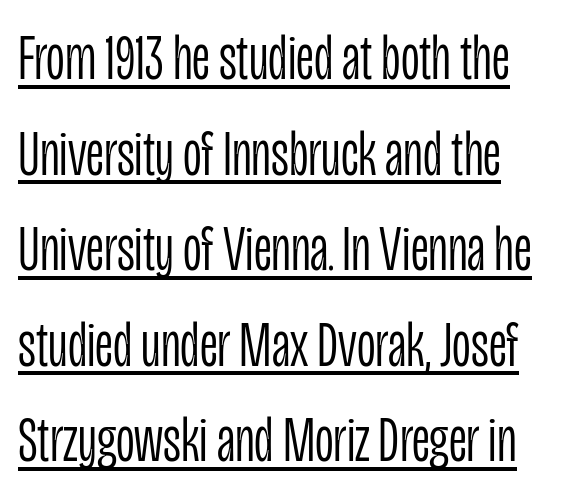
Varying glyph widths throughout — classic text-font behaviour. The characters display no serif detailing; their extremities are plain. Leading matches the norm, producing a regular column. No extra tracking has been applied to these lines.
